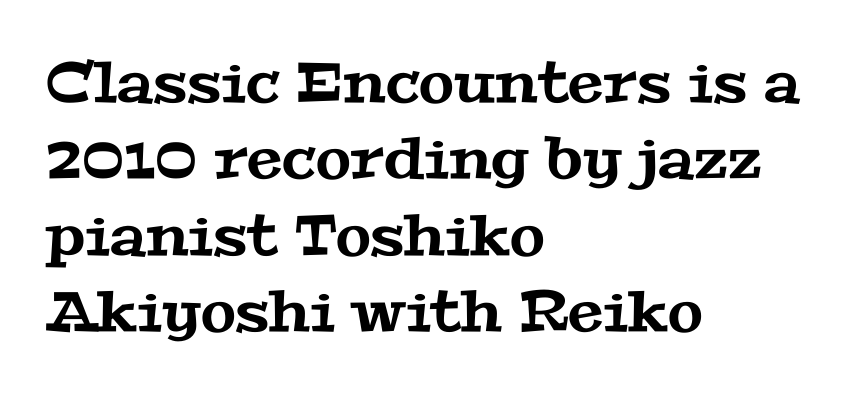
{"serif": "yes", "width": "wide", "stroke_contrast": "medium", "x_height": "medium", "monospaced": "no", "underline": "no", "align": "left", "line_spacing": "normal", "line_spacing_ratio": 1.34, "letter_spacing": "normal", "letter_spacing_em": 0.0, "glyph_px": 57}
